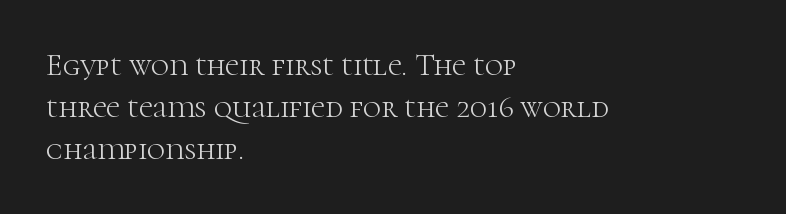
The tracking reads as untouched default to a designer's eye. The rendering anchors every line to the left-hand side. Rendered with straight, roman letterforms. Character widths vary here, with narrow letters taking less room than wide ones. The specimen omits any rule beneath the text block's lines. Stroke mass is kept to a normal reading level or below.
